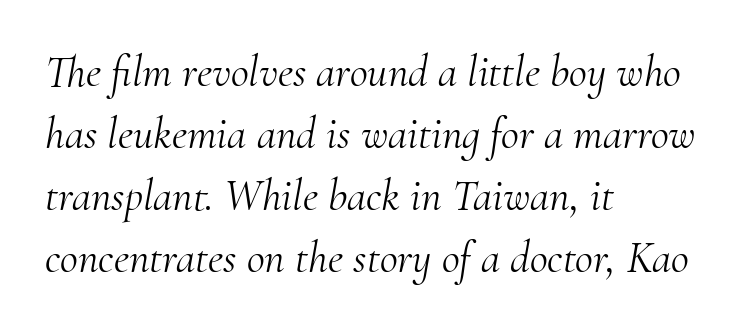
The lines sit at an ordinary, default distance from one another. Descenders hang freely into open space. Do the characters align in a grid? No, the font is proportional. Line starts are locked; line ends wander. Glyph-to-glyph distance matches everyday printed text.
